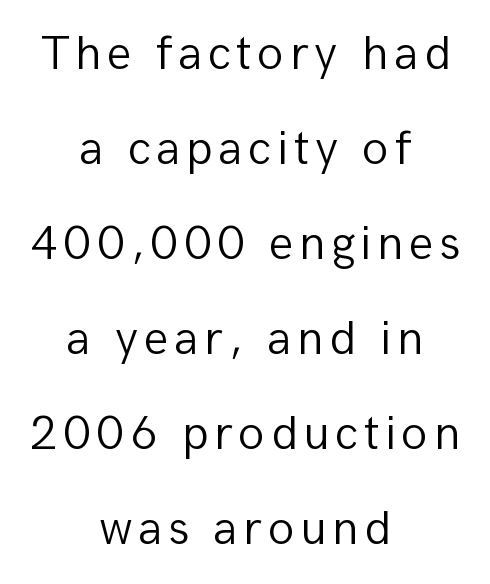
{"serif": "no", "italic": "no", "bold": "no", "weight": "light", "width": "normal", "stroke_contrast": "low", "x_height": "medium", "monospaced": "no", "underline": "no", "align": "center", "line_spacing": "loose", "line_spacing_ratio": 1.94, "glyph_px": 49}
